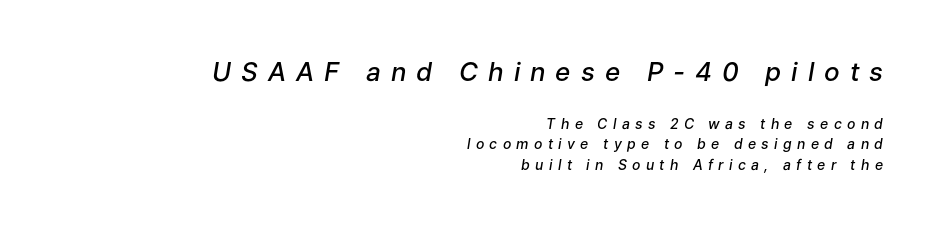
The image shows 26 px text type, italic (leaning right); set right-aligned, normal line spacing (1.49x), unusually wide letter spacing (+0.38 em), not underlined; the first (top) block is 1.86x larger.
